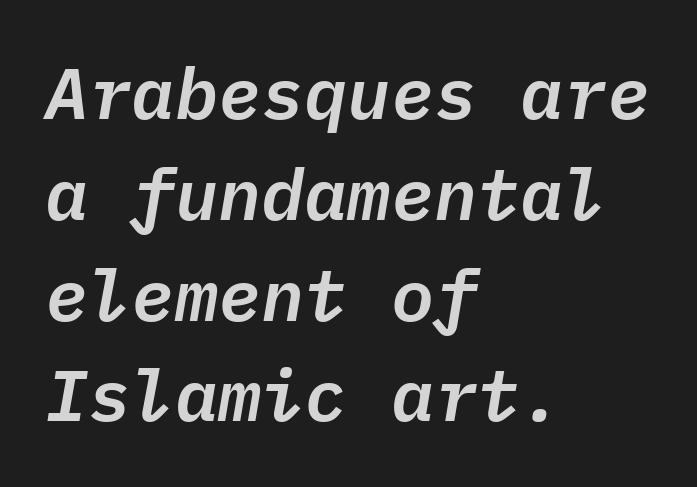
{"italic": "yes", "lean": "right", "slant_degrees": 9, "width": "normal", "stroke_contrast": "low", "x_height": "medium", "monospaced": "yes", "underline": "no", "align": "left", "line_spacing": "normal", "line_spacing_ratio": 1.4, "letter_spacing": "normal", "letter_spacing_em": 0.0, "glyph_px": 72}
